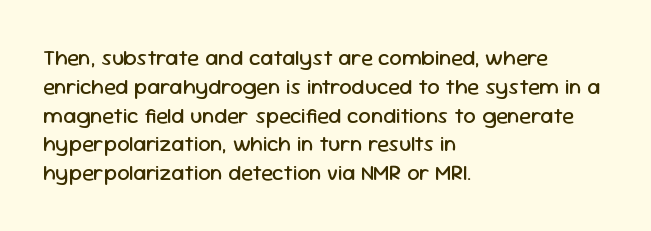
{"italic": "no", "bold": "no", "underline": "no", "align": "left", "line_spacing": "normal", "line_spacing_ratio": 1.31, "letter_spacing": "normal", "letter_spacing_em": 0.0, "glyph_px": 22}
